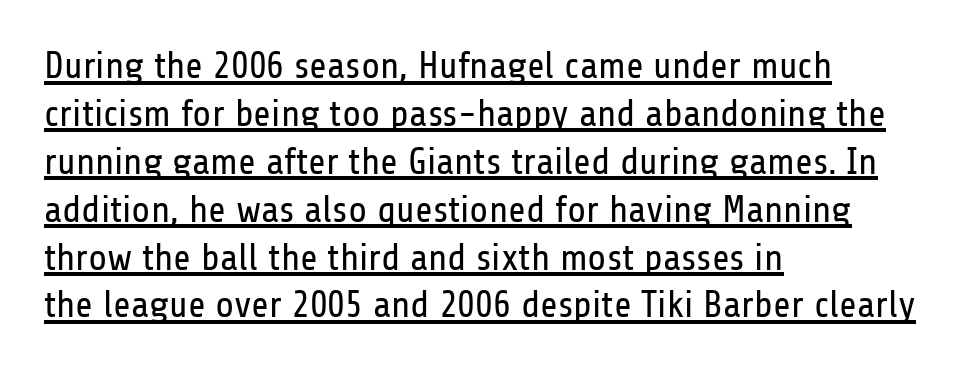
The typesetter has applied underlining to the passage shown. The passage shown is typed in a proportional face where columns would drift. The glyphs in this specimen are sans serif. Layout note: lines flush left.
